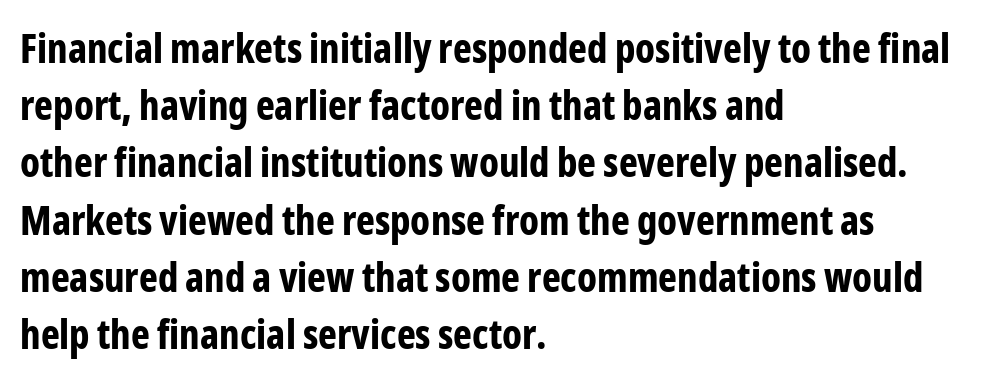
{"serif": "no", "italic": "no", "bold": "yes", "weight": "bold", "width": "condensed", "stroke_contrast": "low", "x_height": "medium", "monospaced": "no", "underline": "no", "align": "left", "line_spacing": "normal", "line_spacing_ratio": 1.43, "letter_spacing": "normal", "letter_spacing_em": 0.0, "glyph_px": 40}
